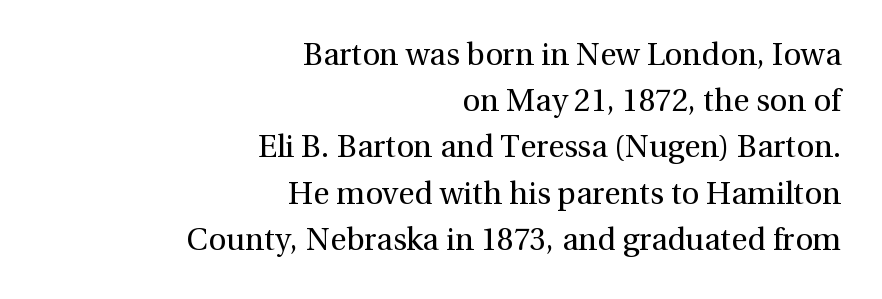
{"serif": "yes", "italic": "no", "bold": "no", "weight": "regular", "width": "normal", "x_height": "medium", "monospaced": "no", "underline": "no", "align": "right", "line_spacing": "normal", "line_spacing_ratio": 1.49, "letter_spacing": "normal", "letter_spacing_em": 0.0, "glyph_px": 31}
